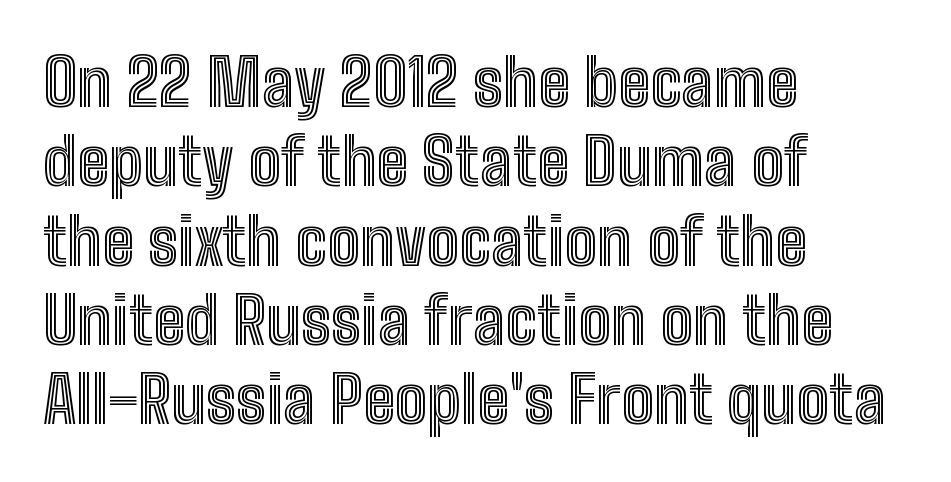
The ragged edge is on the right, which tells us the setting is flush left. Characters remain perfectly vertical along every line. Decoration check: the copy has no underline. There is no visible air inserted between adjacent glyphs. The passage shown is typed in a proportional face where columns would drift.
